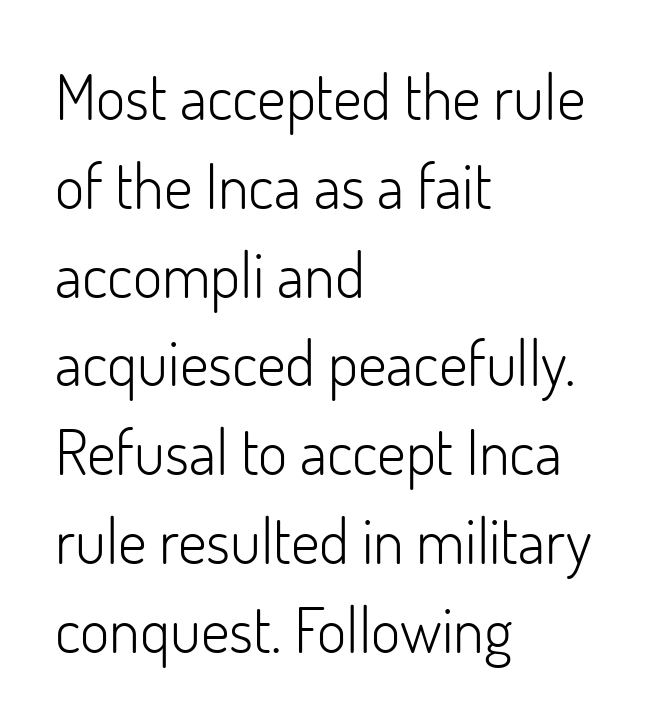
Q: Is the text bold? A: No.
Q: Is the text italic (slanted)? A: No, it is upright.
Q: Is the typeface a serif or a sans-serif typeface? A: Sans-serif.
Q: Is the text underlined? A: No.
Q: How is the paragraph aligned? A: Left-aligned.
Q: Is the spacing between letters normal or unusually wide? A: Normal.
Q: Is the spacing between lines tight, normal or loose? A: Normal.
Q: Width (condensed, normal, or wide)? A: Normal.
Q: Stroke contrast? A: Low.
Q: x-height? A: Small.
Q: Monospaced? A: No.
